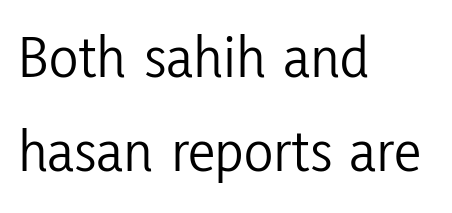
{"serif": "no", "italic": "no", "bold": "no", "weight": "light", "width": "condensed", "stroke_contrast": "low", "x_height": "medium", "monospaced": "no", "underline": "no", "align": "left", "line_spacing": "normal", "line_spacing_ratio": 1.54, "letter_spacing": "normal", "letter_spacing_em": 0.0, "glyph_px": 61}
